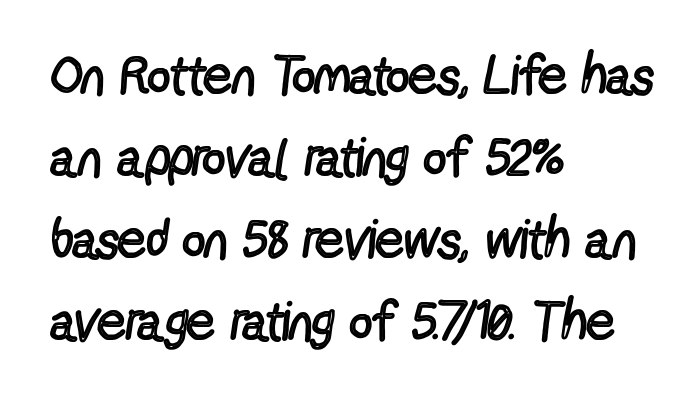
Horizontal alignment here is leftward, the default for most running prose. Descenders hang freely into open space. Honestly, the row spacing looks completely unremarkable. Think standard paragraph weight, or any step lighter than that.
